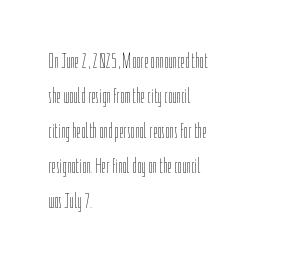
Q: Is the text bold? A: No.
Q: Is the text italic (slanted)? A: No, it is upright.
Q: Is the text underlined? A: No.
Q: How is the paragraph aligned? A: Left-aligned.
Q: Is the spacing between letters normal or unusually wide? A: Normal.
Q: Is the spacing between lines tight, normal or loose? A: Normal.
